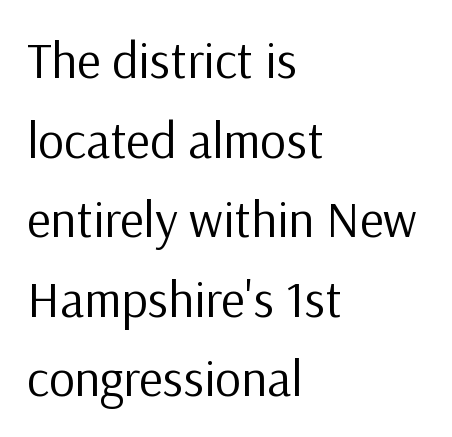
The image shows 51 px regular-weight sans-serif type, upright; set left-aligned, normal line spacing (1.56x), normal letter spacing, not underlined; low stroke contrast and a medium x-height.
